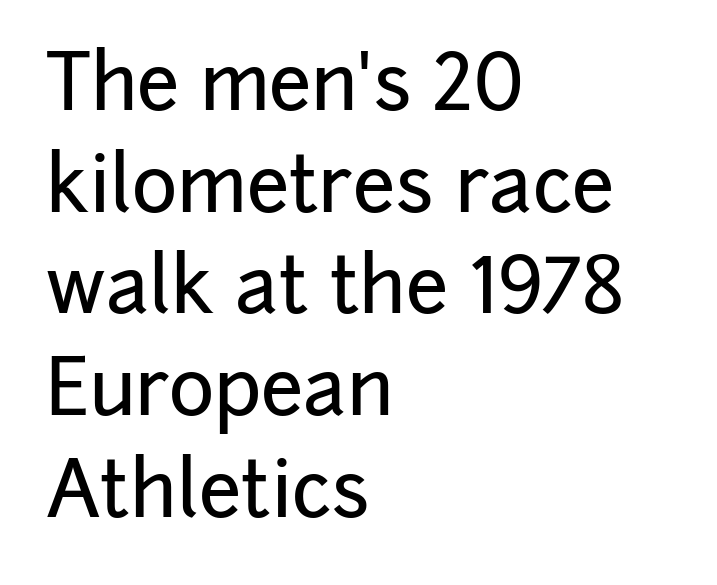
The image shows 77 px sans-serif type, upright; set left-aligned, normal line spacing (1.32x), normal letter spacing, not underlined; low stroke contrast and a medium x-height.
